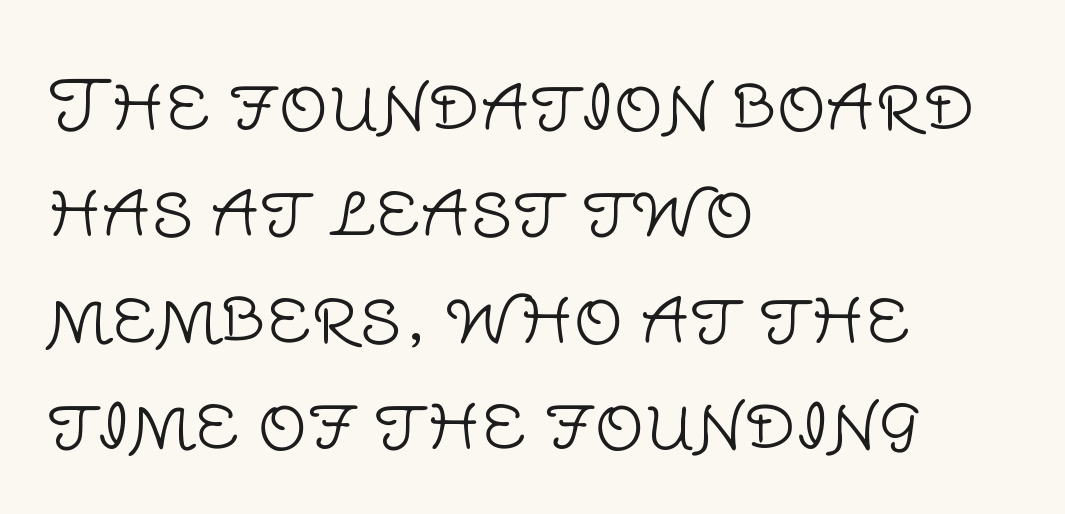
Q: Is the text bold? A: No.
Q: Is the text italic (slanted)? A: Yes.
Q: Is the typeface a serif or a sans-serif typeface? A: Sans-serif.
Q: Is the text underlined? A: No.
Q: How is the paragraph aligned? A: Left-aligned.
Q: Is the spacing between letters normal or unusually wide? A: Normal.
Q: Is the spacing between lines tight, normal or loose? A: Normal.
Q: Width (condensed, normal, or wide)? A: Normal.
Q: Stroke contrast? A: Low.
Q: x-height? A: Large.
Q: Monospaced? A: No.
